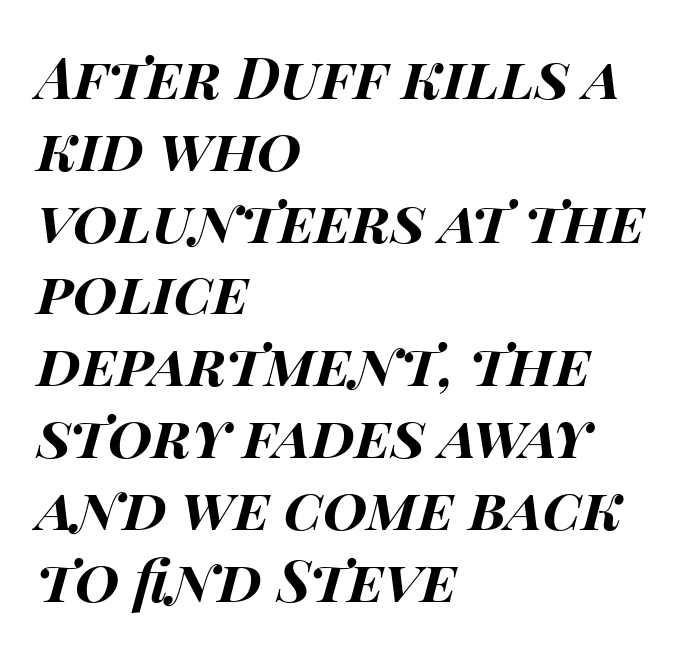
The image shows 57 px bold, wide type, italic (leaning right); set left-aligned, normal line spacing (1.26x), normal letter spacing, not underlined; high stroke contrast and a large x-height.
